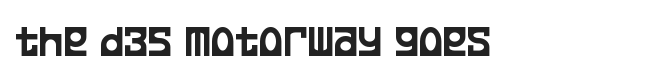
The image shows 46 px condensed sans-serif type, upright; set normal letter spacing, not underlined; low stroke contrast and a large x-height.
